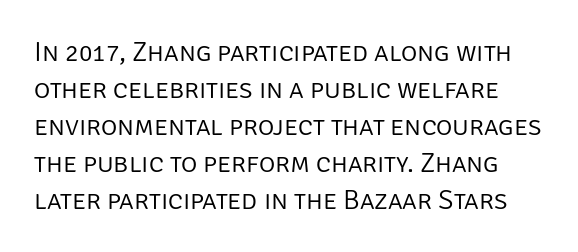
The axis of the letterforms is exactly vertical. Here the designer chose a conventional face with non-uniform glyph widths. The passage shown has conventional tracking throughout. Underlining? Definitely not there. Does the type have serifs? No, each stem ends abruptly.
